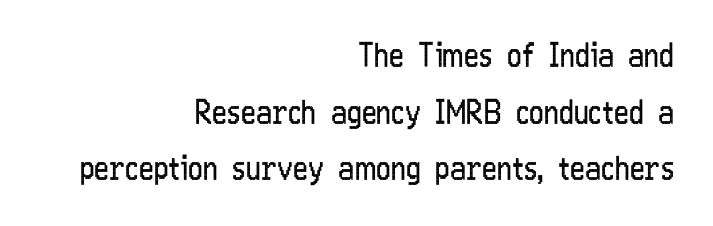
{"serif": "no", "italic": "no", "bold": "no", "weight": "regular", "width": "condensed", "stroke_contrast": "low", "x_height": "medium", "monospaced": "no", "underline": "no", "align": "right", "line_spacing_ratio": 1.77, "letter_spacing": "normal", "letter_spacing_em": 0.0, "glyph_px": 32}
